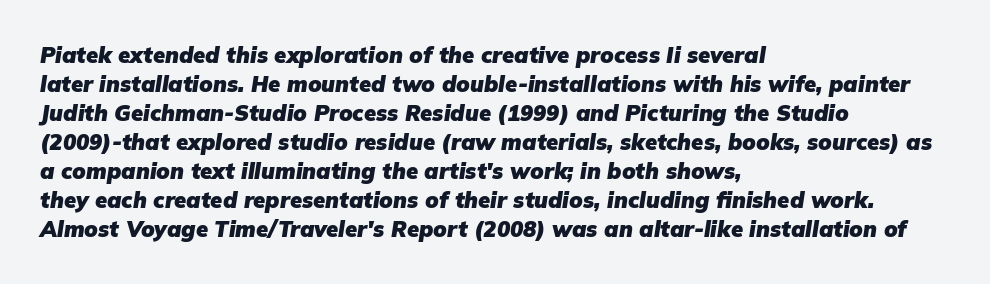
The image shows 22 px bold type, italic (leaning right); set left-aligned, normal line spacing (1.32x), normal letter spacing, not underlined.
